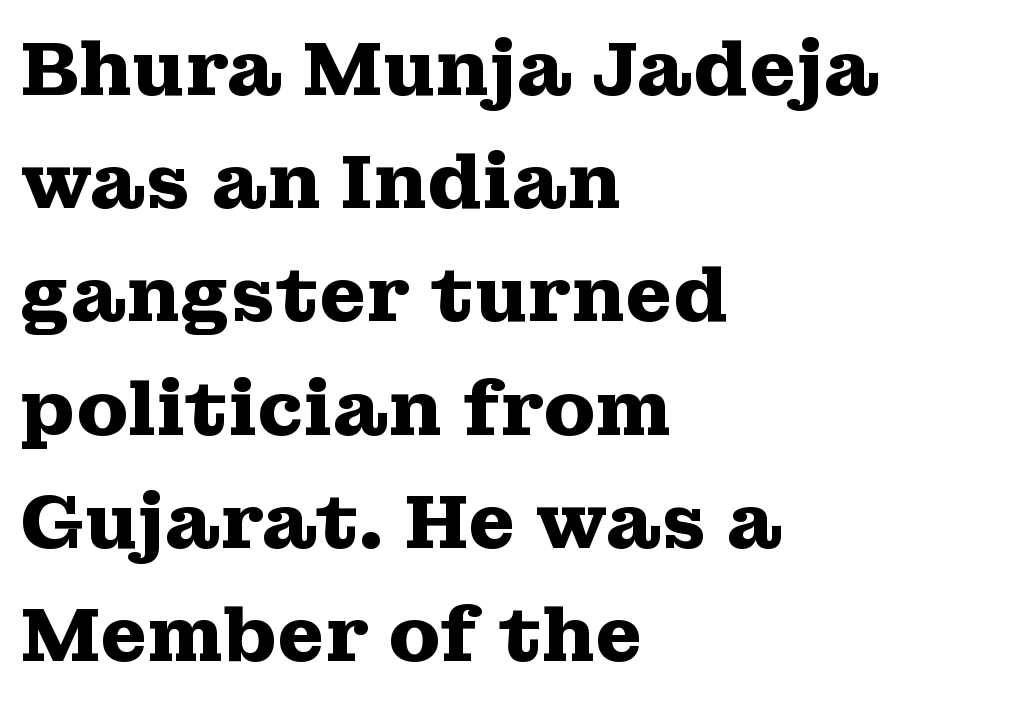
Q: Is the text bold? A: Yes.
Q: Is the text italic (slanted)? A: No, it is upright.
Q: Is the typeface a serif or a sans-serif typeface? A: Serif.
Q: Is the text underlined? A: No.
Q: How is the paragraph aligned? A: Left-aligned.
Q: Is the spacing between letters normal or unusually wide? A: Normal.
Q: Is the spacing between lines tight, normal or loose? A: Normal.
Q: Width (condensed, normal, or wide)? A: Wide.
Q: Stroke contrast? A: Medium.
Q: x-height? A: Medium.
Q: Monospaced? A: No.
